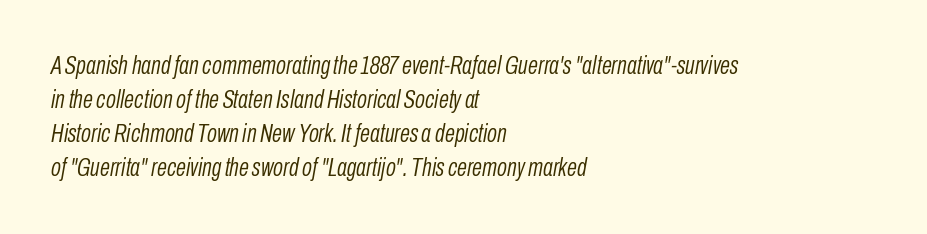
Q: Is the text bold? A: No.
Q: Is the text italic (slanted)? A: Yes, it leans right by about 10 degrees.
Q: Is the text underlined? A: No.
Q: How is the paragraph aligned? A: Left-aligned.
Q: Is the spacing between letters normal or unusually wide? A: Normal.
Q: Is the spacing between lines tight, normal or loose? A: Normal.
